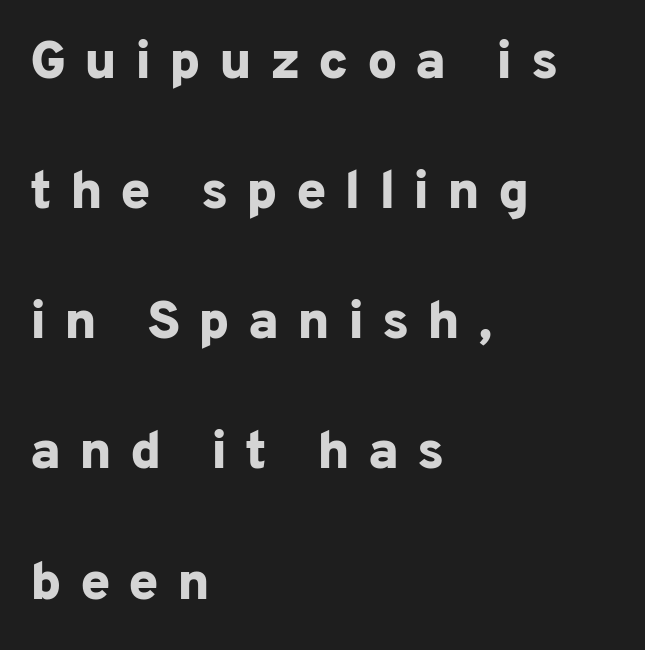
{"serif": "no", "italic": "no", "bold": "yes", "weight": "bold", "width": "normal", "stroke_contrast": "low", "x_height": "medium", "monospaced": "no", "underline": "no", "align": "left", "line_spacing": "loose", "line_spacing_ratio": 2.41, "letter_spacing": "wide", "letter_spacing_em": 0.33, "glyph_px": 54}
